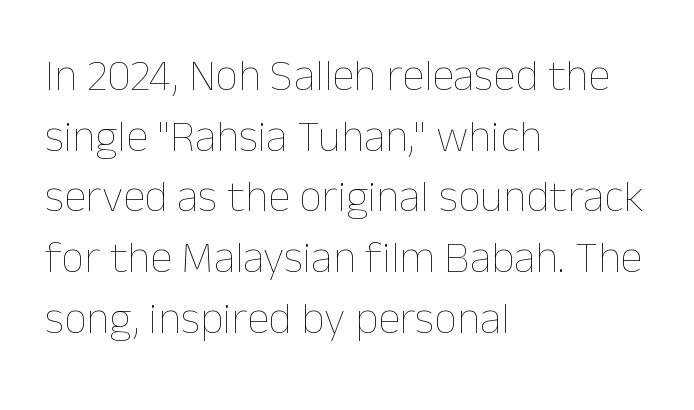
{"italic": "no", "bold": "no", "weight": "thin", "width": "normal", "stroke_contrast": "low", "x_height": "medium", "monospaced": "no", "underline": "no", "align": "left", "line_spacing": "normal", "line_spacing_ratio": 1.35, "letter_spacing": "normal", "letter_spacing_em": 0.0, "glyph_px": 45}
